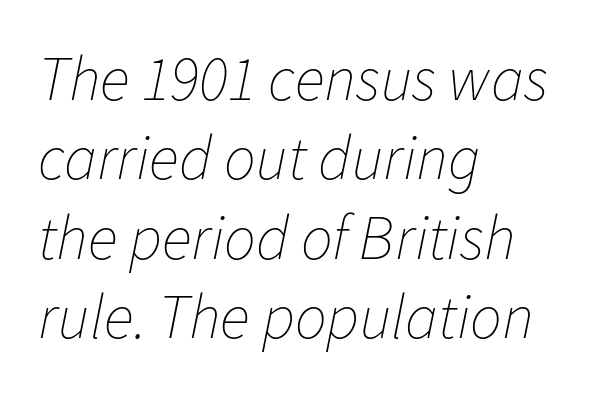
The image shows 63 px thin type, italic (leaning right); set left-aligned, normal line spacing (1.26x), normal letter spacing, not underlined; low stroke contrast and a medium x-height.
